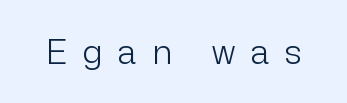
This sample uses expanded letter spacing, leaving extra air between glyphs. Think of a printed novel: that variable character pitch is what you see here. The letters carry no serifs — their stems end cleanly without finishing strokes. Upright lettering throughout.
